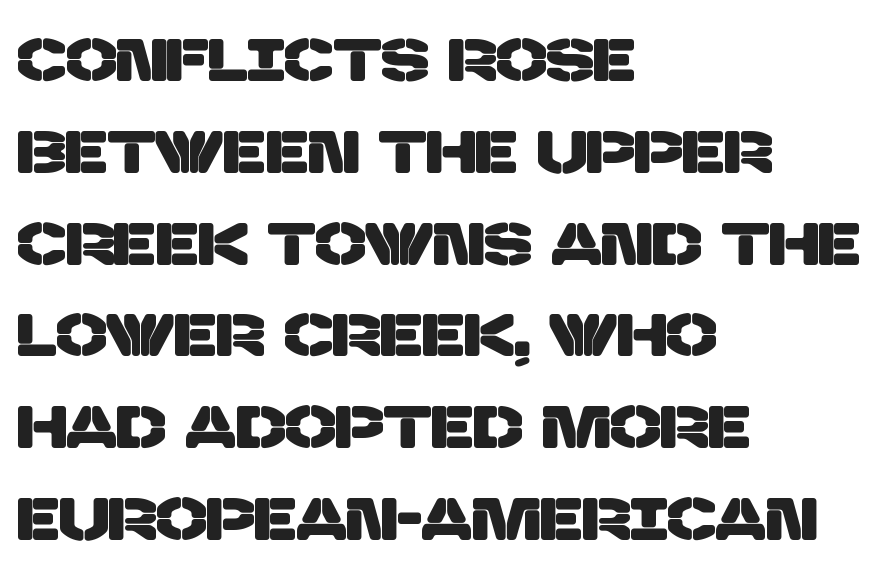
{"serif": "no", "width": "normal", "stroke_contrast": "low", "x_height": "large", "monospaced": "no", "underline": "no", "align": "left", "line_spacing": "normal", "line_spacing_ratio": 1.53, "letter_spacing": "normal", "letter_spacing_em": 0.0, "glyph_px": 60}
